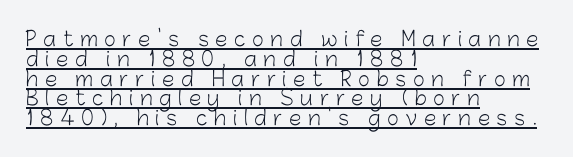
{"italic": "no", "bold": "no", "underline": "yes", "align": "left", "line_spacing": "tight", "line_spacing_ratio": 0.99, "letter_spacing": "wide", "letter_spacing_em": 0.34, "glyph_px": 20}
